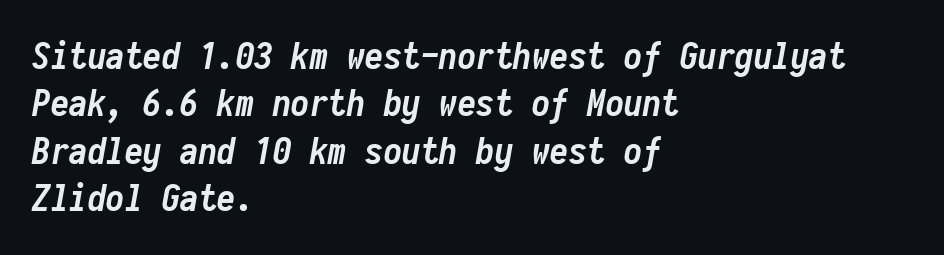
The image shows 37 px semibold, condensed type, italic (leaning right), monospaced; set left-aligned, normal line spacing (1.28x), normal letter spacing, not underlined; low stroke contrast and a medium x-height.
